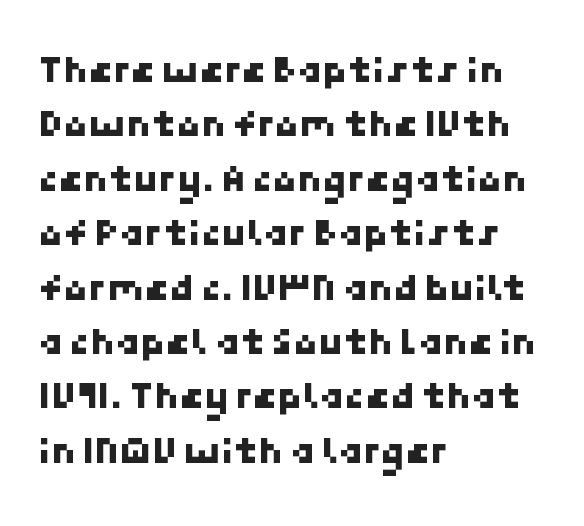
{"serif": "no", "width": "normal", "stroke_contrast": "low", "x_height": "medium", "underline": "no", "align": "left", "line_spacing": "normal", "line_spacing_ratio": 1.36, "letter_spacing": "normal", "letter_spacing_em": 0.0, "glyph_px": 40}
